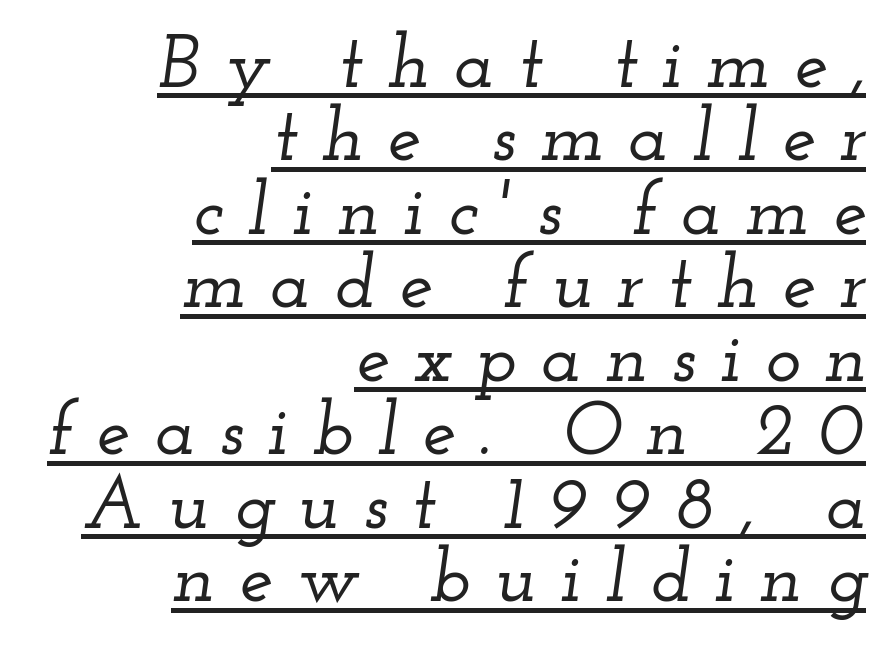
The image shows 75 px wide serif type, italic (leaning right); set right-aligned, tight line spacing (0.98x), unusually wide letter spacing (+0.32 em), underlined; low stroke contrast and a small x-height.
